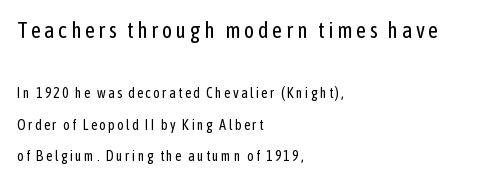
No heavy texture on the line: the type isn't bold. Style check: upright. Plain, unruled lines of type. The setting favours the left margin, as ordinary paragraphs usually do.
